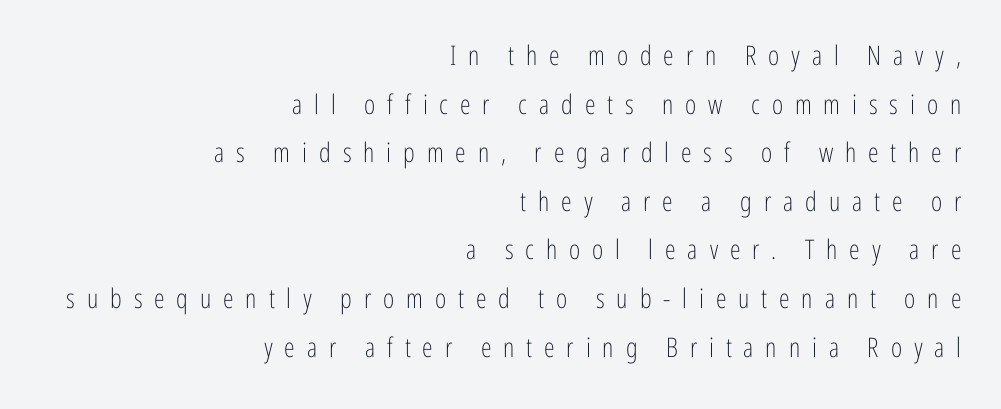
How are the letters spaced? Widely, with obvious added tracking. The letters stand straight up with perfectly vertical stems. Where is the straight margin? On the right. Each stroke keeps to a modest, everyday thickness or less. The gap between lines stays unmarked.
